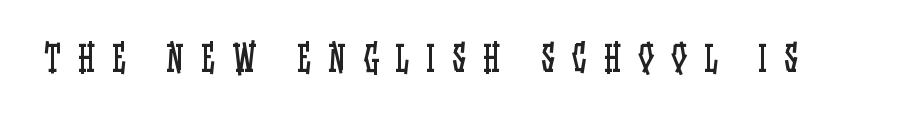
{"italic": "no", "bold": "no", "weight": "regular", "width": "condensed", "stroke_contrast": "low", "x_height": "large", "monospaced": "no", "underline": "no", "letter_spacing": "wide", "letter_spacing_em": 0.49, "glyph_px": 35}
